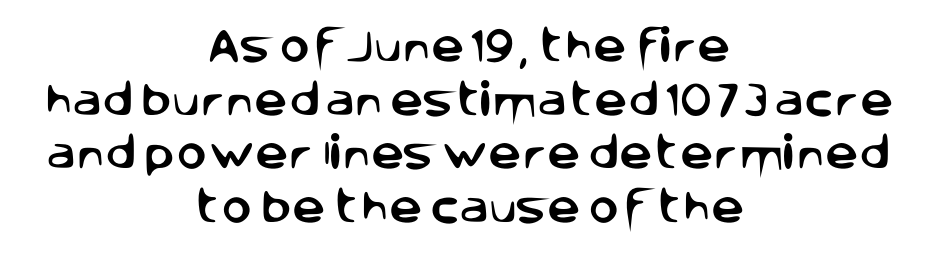
The image shows 37 px sans-serif type, upright; set centered, normal line spacing (1.45x), normal letter spacing, not underlined; low stroke contrast and a large x-height.
